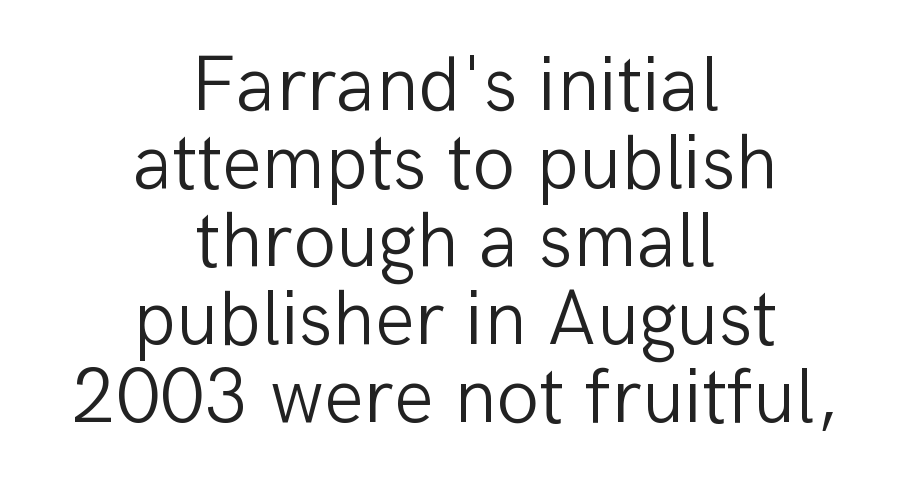
{"serif": "no", "italic": "no", "bold": "no", "weight": "light", "width": "normal", "stroke_contrast": "low", "x_height": "medium", "monospaced": "no", "underline": "no", "align": "center", "line_spacing": "tight", "line_spacing_ratio": 1.0, "letter_spacing": "normal", "letter_spacing_em": 0.0, "glyph_px": 78}
